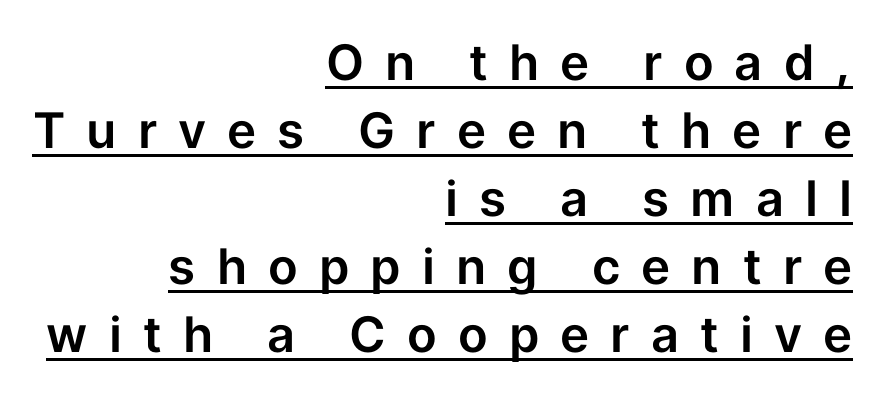
{"serif": "no", "italic": "no", "width": "normal", "stroke_contrast": "low", "x_height": "medium", "monospaced": "no", "underline": "yes", "align": "right", "line_spacing": "normal", "line_spacing_ratio": 1.39, "letter_spacing": "wide", "letter_spacing_em": 0.43, "glyph_px": 49}
